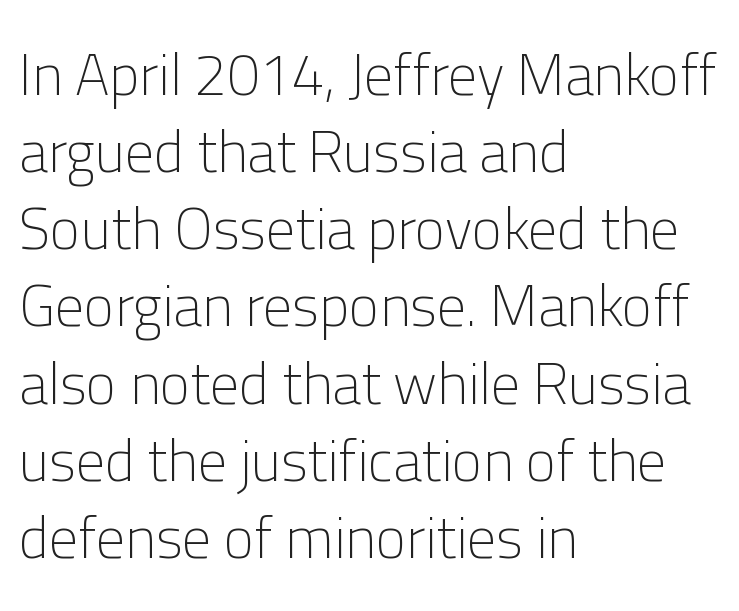
Q: Is the text bold? A: No.
Q: Is the text italic (slanted)? A: No, it is upright.
Q: Is the typeface a serif or a sans-serif typeface? A: Sans-serif.
Q: Is the text underlined? A: No.
Q: How is the paragraph aligned? A: Left-aligned.
Q: Is the spacing between letters normal or unusually wide? A: Normal.
Q: Is the spacing between lines tight, normal or loose? A: Normal.
Q: Width (condensed, normal, or wide)? A: Normal.
Q: Stroke contrast? A: Low.
Q: x-height? A: Medium.
Q: Monospaced? A: No.
